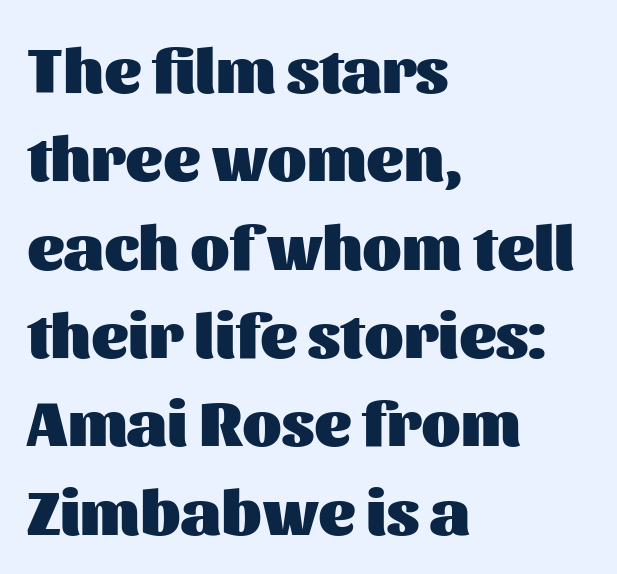
The font's upright variant was chosen for this text. Summary of vertical rhythm: regular, with standard interline spacing. On the weight axis this lands at bold, roughly 700. This sample is left-justified, so line endings fall wherever the words run out.
